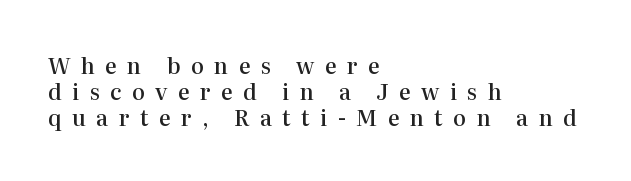
The image shows 22 px text type, upright; set left-aligned, line spacing 1.18x, unusually wide letter spacing (+0.47 em), not underlined.
